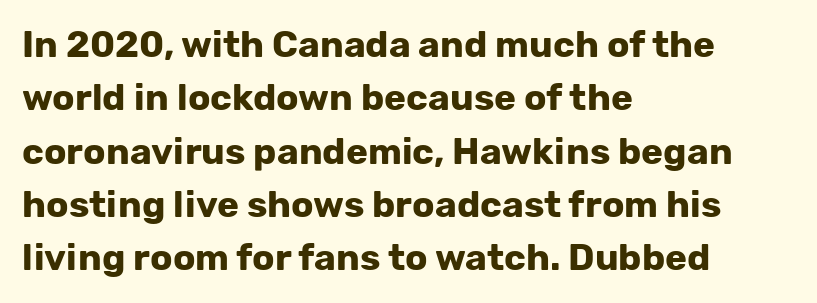
Q: Is the text bold? A: Yes.
Q: Is the text italic (slanted)? A: No, it is upright.
Q: Is the typeface a serif or a sans-serif typeface? A: Sans-serif.
Q: Is the text underlined? A: No.
Q: How is the paragraph aligned? A: Left-aligned.
Q: Is the spacing between letters normal or unusually wide? A: Normal.
Q: Is the spacing between lines tight, normal or loose? A: Normal.
Q: Width (condensed, normal, or wide)? A: Normal.
Q: Stroke contrast? A: Low.
Q: x-height? A: Medium.
Q: Monospaced? A: No.
